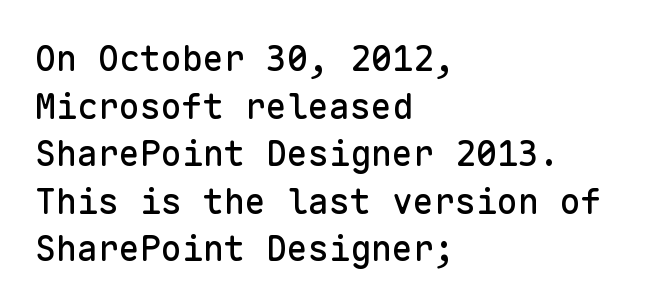
The image shows 35 px sans-serif type, upright, monospaced; set left-aligned, normal line spacing (1.36x), normal letter spacing, not underlined; low stroke contrast and a medium x-height.
